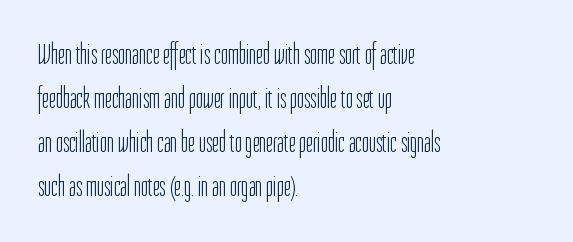
The image shows 30 px light, condensed sans-serif type, upright; set left-aligned, normal line spacing (1.47x), normal letter spacing, not underlined; low stroke contrast and a medium x-height.
